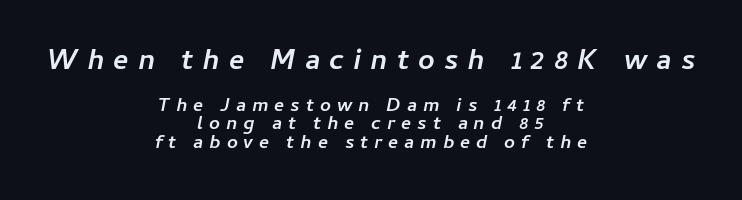
{"italic": "yes", "lean": "right", "slant_degrees": 11, "bold": "yes", "weight": "semibold", "width": "normal", "stroke_contrast": "low", "x_height": "medium", "monospaced": "no", "underline": "no", "align": "center", "line_spacing": "tight", "line_spacing_ratio": 0.98, "letter_spacing": "wide", "letter_spacing_em": 0.31, "larger_block": "first", "size_ratio": 1.53, "glyph_px": 29}
